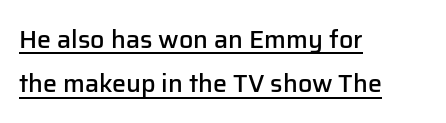
Q: Is the text bold? A: Semi-bold.
Q: Is the text italic (slanted)? A: No, it is upright.
Q: Is the text underlined? A: Yes.
Q: How is the paragraph aligned? A: Left-aligned.
Q: Is the spacing between letters normal or unusually wide? A: Normal.
